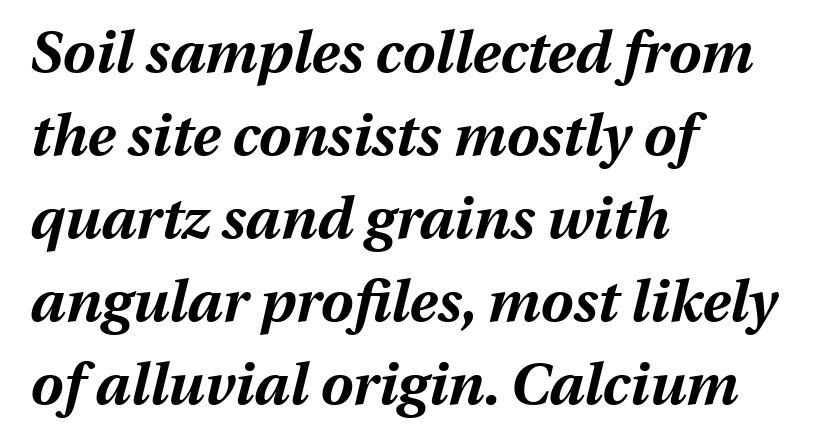
The image shows 58 px bold type, italic (leaning right); set left-aligned, normal line spacing (1.43x), normal letter spacing, not underlined; medium stroke contrast and a medium x-height.
